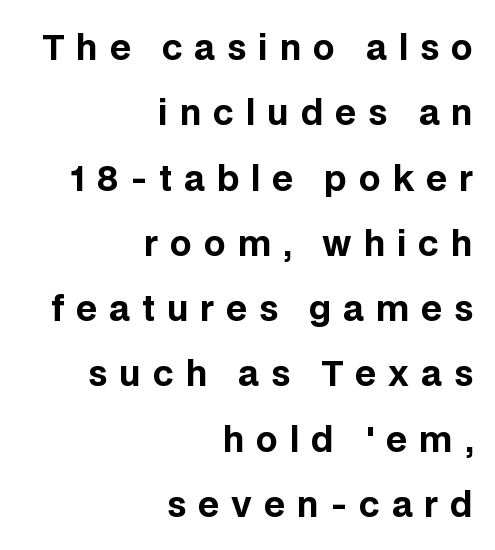
The image shows 34 px bold sans-serif type, upright; set right-aligned, loose line spacing (1.92x), unusually wide letter spacing (+0.35 em), not underlined; low stroke contrast and a large x-height.
